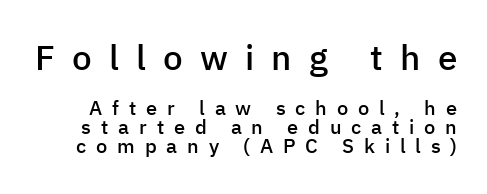
{"serif": "no", "italic": "no", "bold": "semi", "weight": "semibold", "width": "normal", "stroke_contrast": "low", "x_height": "medium", "monospaced": "no", "underline": "no", "line_spacing": "tight", "line_spacing_ratio": 0.96, "letter_spacing": "wide", "letter_spacing_em": 0.49, "larger_block": "first", "size_ratio": 1.75, "glyph_px": 35}
